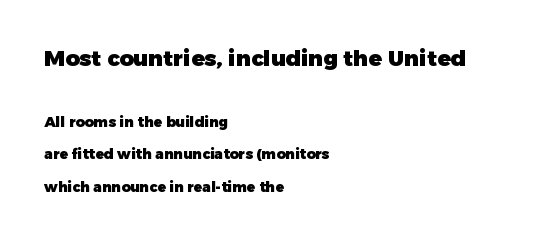
{"italic": "no", "bold": "yes", "underline": "no", "align": "left", "line_spacing": "loose", "line_spacing_ratio": 2.33, "letter_spacing": "normal", "letter_spacing_em": 0.0, "larger_block": "first", "size_ratio": 1.57, "glyph_px": 22}
